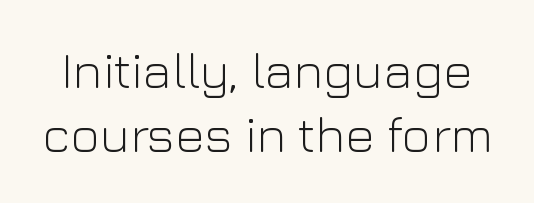
Unmarked baselines from the first word to the last. Each letter's strokes conclude bluntly, with no projecting serifs. Rendered with straight, roman letterforms. The rendering uses natural spacing where letterforms have individual widths. Line spacing here is normal.
